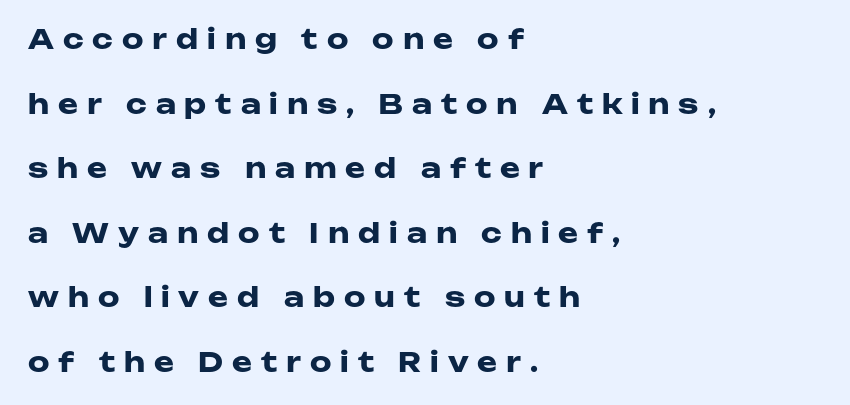
Summary of weight: heavy, a full bold. Vertically, the passage feels expansive, rows floating well apart. This rendering uses left alignment, leaving the right contour irregular. When letters stand straight like this, we call the style roman or upright. Rule under the text: the space is simply empty. Between one letter and the next there's a generous, obvious gap.
